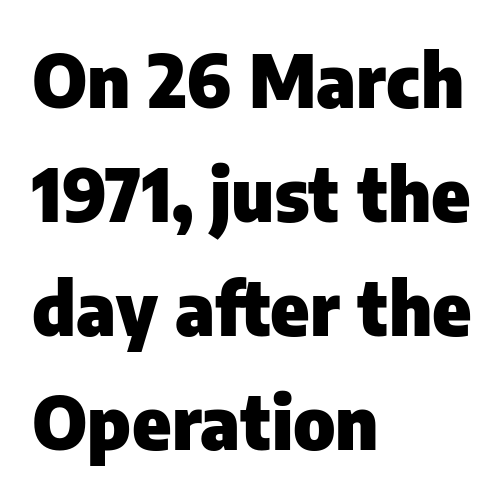
Q: Is the text bold? A: Yes.
Q: Is the text italic (slanted)? A: No, it is upright.
Q: Is the typeface a serif or a sans-serif typeface? A: Sans-serif.
Q: Is the text underlined? A: No.
Q: How is the paragraph aligned? A: Left-aligned.
Q: Is the spacing between letters normal or unusually wide? A: Normal.
Q: Is the spacing between lines tight, normal or loose? A: Normal.
Q: Width (condensed, normal, or wide)? A: Normal.
Q: Stroke contrast? A: Low.
Q: x-height? A: Medium.
Q: Monospaced? A: No.
